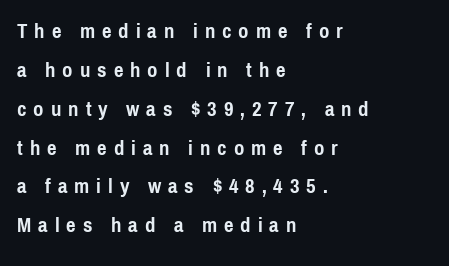
{"italic": "no", "bold": "yes", "underline": "no", "align": "left", "line_spacing_ratio": 1.85, "letter_spacing": "wide", "letter_spacing_em": 0.33, "glyph_px": 21}
